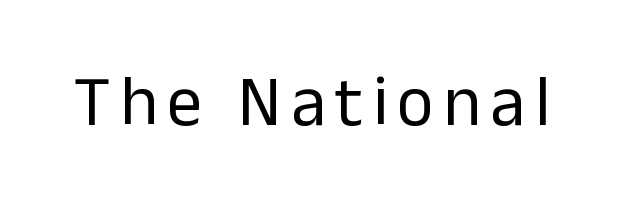
Q: Is the text bold? A: No.
Q: Is the text italic (slanted)? A: No, it is upright.
Q: Is the typeface a serif or a sans-serif typeface? A: Sans-serif.
Q: Is the text underlined? A: No.
Q: Width (condensed, normal, or wide)? A: Normal.
Q: Stroke contrast? A: Low.
Q: x-height? A: Medium.
Q: Monospaced? A: No.
